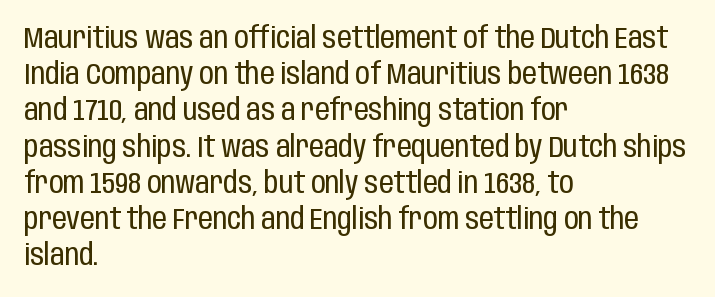
The image shows 29 px regular-weight, condensed sans-serif type, upright; set left-aligned, normal line spacing (1.25x), normal letter spacing, not underlined; low stroke contrast and a large x-height.
